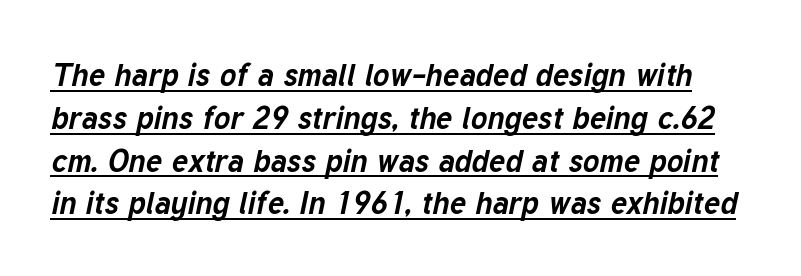
Spacing verdict: proportional, widths tailored to each character. Style check: oblique. Heft: maximum for text — a bold. The leading is moderate, giving the passage an even texture. Observe the ordinary spacing: letters are neighbours, not strangers. The words here are underlined.
